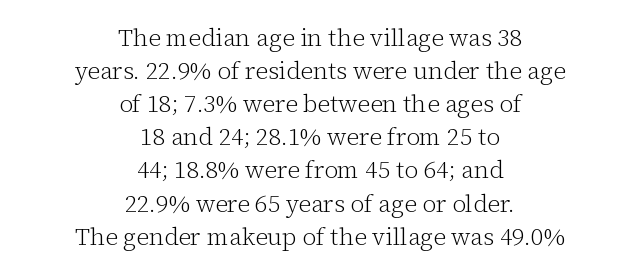
Weight: not bold — regular or lighter. Clear beneath every line of the passage. The letters stand straight up with perfectly vertical stems. No extra tracking has been applied to these lines.
